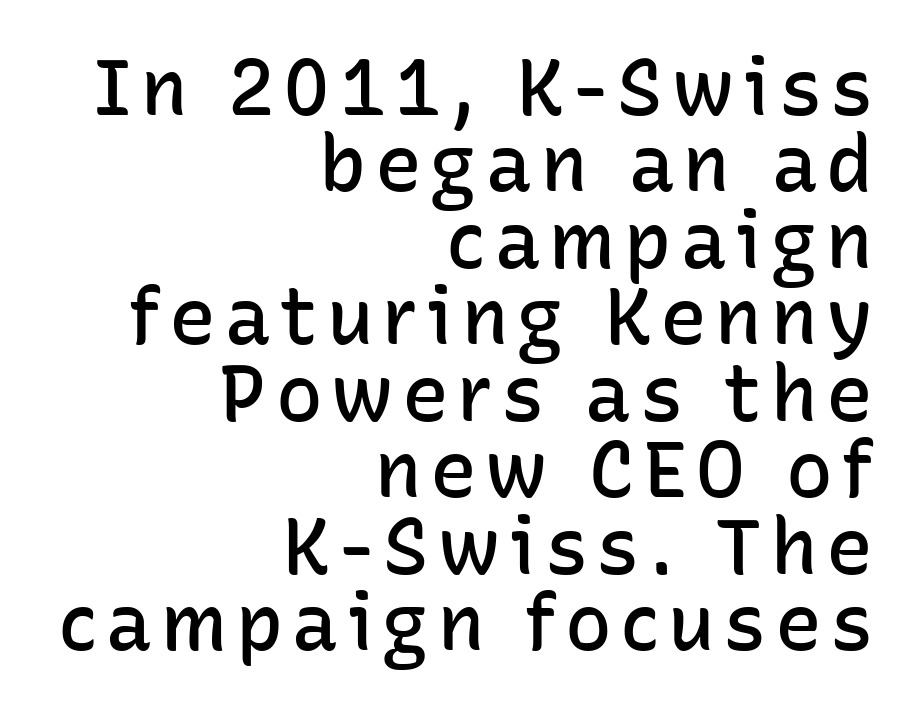
{"serif": "no", "italic": "no", "bold": "semi", "weight": "semibold", "width": "normal", "stroke_contrast": "low", "x_height": "medium", "monospaced": "no", "underline": "no", "align": "right", "line_spacing": "tight", "line_spacing_ratio": 0.98, "glyph_px": 78}
